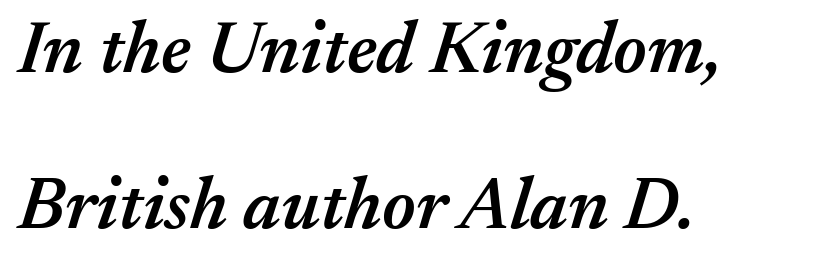
Compared with a centered layout, this one pins lines to the left instead. If you drew a line through each stem, it would be angled. The horizontal fit of the characters is conventional and even. The specimen omits any rule beneath the text block's lines. Each glyph is drawn with semibold strokes, heavier than normal yet not fully bold. The designer dialed line spacing up above the default.
